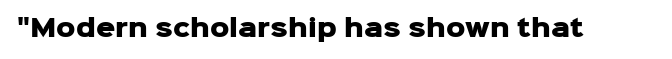
What stands out about the letter spacing? Nothing — it is the standard amount. Upright lettering throughout. Bold? Absolutely — the strokes are thick and heavy. The glyphs are unaccompanied by any horizontal stroke below them.
